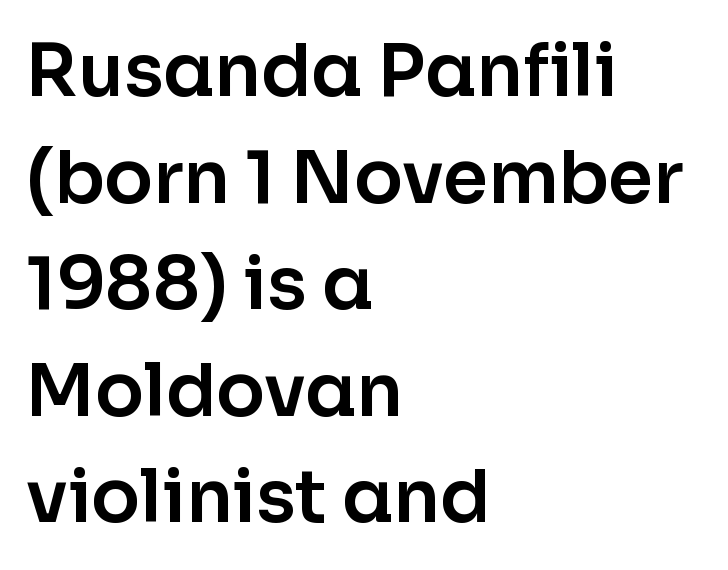
Q: Is the text italic (slanted)? A: No, it is upright.
Q: Is the typeface a serif or a sans-serif typeface? A: Sans-serif.
Q: Is the text underlined? A: No.
Q: How is the paragraph aligned? A: Left-aligned.
Q: Is the spacing between letters normal or unusually wide? A: Normal.
Q: Is the spacing between lines tight, normal or loose? A: Normal.
Q: Width (condensed, normal, or wide)? A: Normal.
Q: Stroke contrast? A: Low.
Q: x-height? A: Medium.
Q: Monospaced? A: No.
